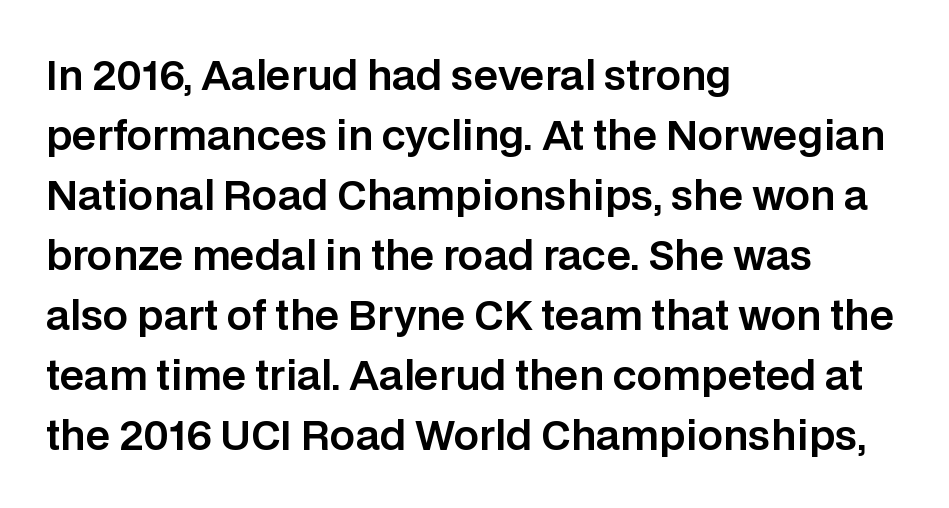
Q: Is the text italic (slanted)? A: No, it is upright.
Q: Is the typeface a serif or a sans-serif typeface? A: Sans-serif.
Q: Is the text underlined? A: No.
Q: How is the paragraph aligned? A: Left-aligned.
Q: Is the spacing between letters normal or unusually wide? A: Normal.
Q: Is the spacing between lines tight, normal or loose? A: Normal.
Q: Width (condensed, normal, or wide)? A: Normal.
Q: Stroke contrast? A: Low.
Q: x-height? A: Large.
Q: Monospaced? A: No.
